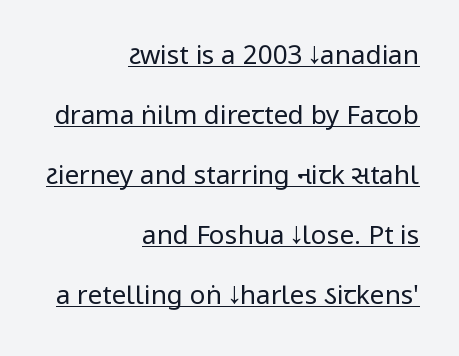
Leading is clearly above the norm, producing a sparse column. The face used here is rendered with its standard letterfit. Visually the block forms a straight wall on the right and a jagged coastline on the left. These glyphs show unthickened strokes, regular width or finer. You can tell it's not italic because the verticals are truly vertical. A typographer would call this underscored text.
